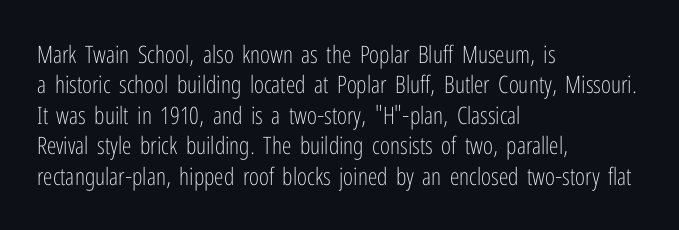
{"italic": "no", "bold": "no", "underline": "no", "align": "left", "line_spacing": "normal", "line_spacing_ratio": 1.27, "letter_spacing": "normal", "letter_spacing_em": 0.0, "glyph_px": 24}
